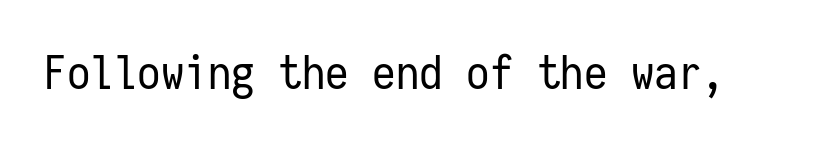
This sample uses plain, unmodified letter spacing. This sample uses a sans-serif face. Nobody drew a line under any word here. Think standard paragraph weight, or any step lighter than that. Monospaced: the letters line up in strict vertical columns. Characters remain perfectly vertical along every line.
